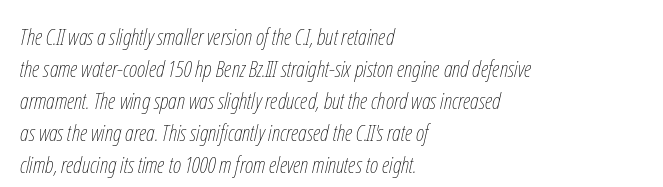
Q: Is the text bold? A: No.
Q: Is the text italic (slanted)? A: Yes, it leans right by about 12 degrees.
Q: Is the text underlined? A: No.
Q: How is the paragraph aligned? A: Left-aligned.
Q: Is the spacing between letters normal or unusually wide? A: Normal.
Q: Is the spacing between lines tight, normal or loose? A: Normal.
